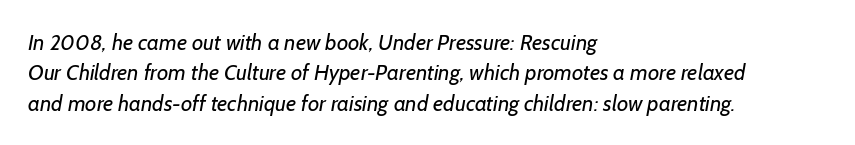
{"bold": "no", "underline": "no", "align": "left", "line_spacing": "normal", "line_spacing_ratio": 1.38, "letter_spacing": "normal", "letter_spacing_em": 0.0, "glyph_px": 22}
